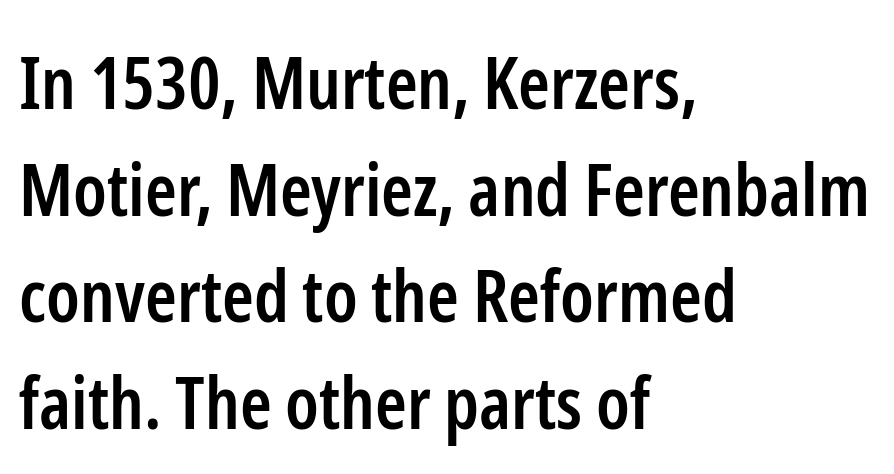
Q: Is the text bold? A: Semi-bold.
Q: Is the text italic (slanted)? A: No, it is upright.
Q: Is the typeface a serif or a sans-serif typeface? A: Sans-serif.
Q: Is the text underlined? A: No.
Q: How is the paragraph aligned? A: Left-aligned.
Q: Is the spacing between letters normal or unusually wide? A: Normal.
Q: Is the spacing between lines tight, normal or loose? A: Normal.
Q: Width (condensed, normal, or wide)? A: Condensed.
Q: Stroke contrast? A: Low.
Q: x-height? A: Medium.
Q: Monospaced? A: No.
